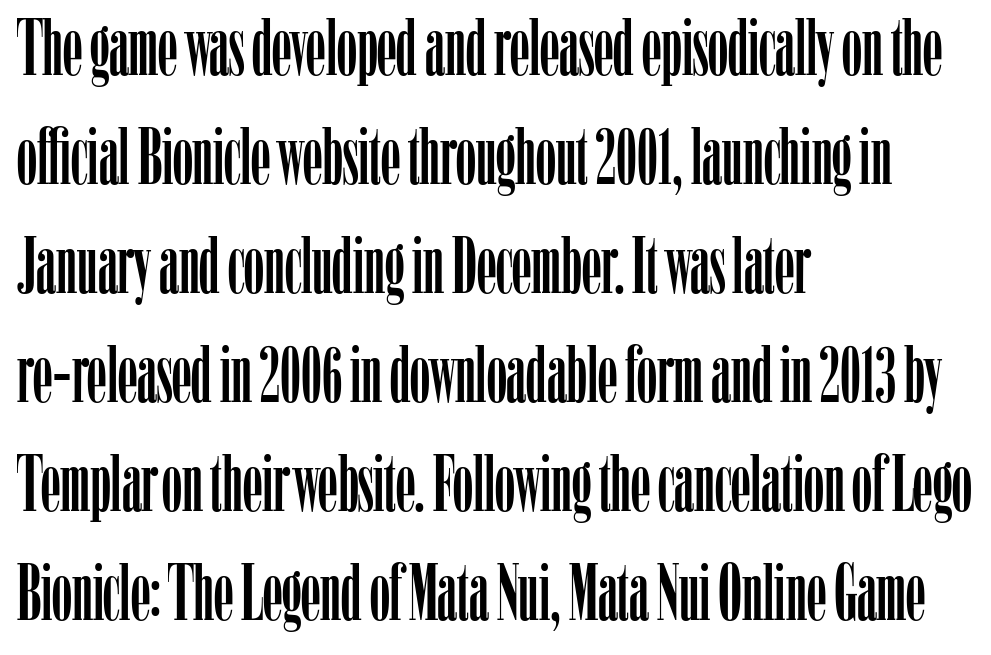
Q: Is the text italic (slanted)? A: No, it is upright.
Q: Is the typeface a serif or a sans-serif typeface? A: Serif.
Q: Is the text underlined? A: No.
Q: How is the paragraph aligned? A: Left-aligned.
Q: Is the spacing between letters normal or unusually wide? A: Normal.
Q: Is the spacing between lines tight, normal or loose? A: Normal.
Q: Width (condensed, normal, or wide)? A: Condensed.
Q: Stroke contrast? A: Low.
Q: x-height? A: Medium.
Q: Monospaced? A: No.
